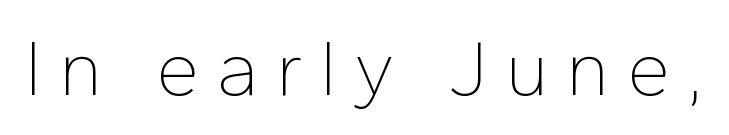
{"serif": "no", "italic": "no", "bold": "no", "weight": "thin", "width": "normal", "stroke_contrast": "low", "x_height": "medium", "monospaced": "no", "underline": "no", "letter_spacing": "wide", "letter_spacing_em": 0.21, "glyph_px": 78}
